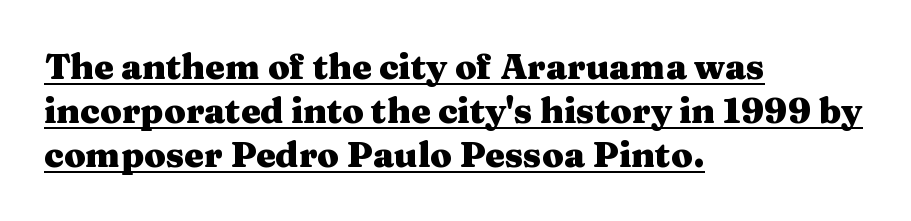
{"serif": "yes", "italic": "no", "bold": "yes", "weight": "heavy", "width": "wide", "stroke_contrast": "medium", "x_height": "medium", "monospaced": "no", "underline": "yes", "align": "left", "line_spacing": "normal", "line_spacing_ratio": 1.26, "letter_spacing": "normal", "letter_spacing_em": 0.0, "glyph_px": 35}
